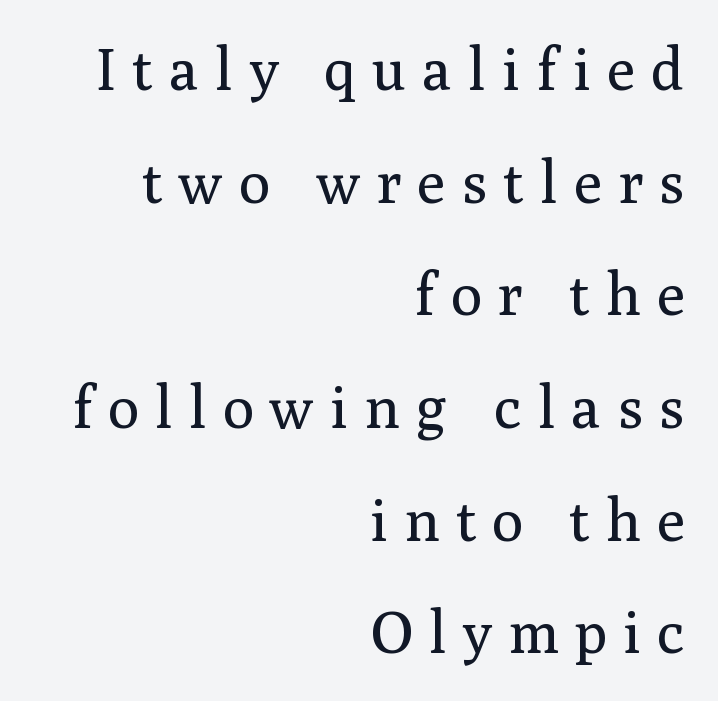
{"serif": "yes", "italic": "no", "bold": "no", "weight": "regular", "width": "normal", "stroke_contrast": "medium", "x_height": "medium", "monospaced": "no", "underline": "no", "align": "right", "line_spacing": "loose", "line_spacing_ratio": 1.91, "letter_spacing": "wide", "letter_spacing_em": 0.27, "glyph_px": 59}
